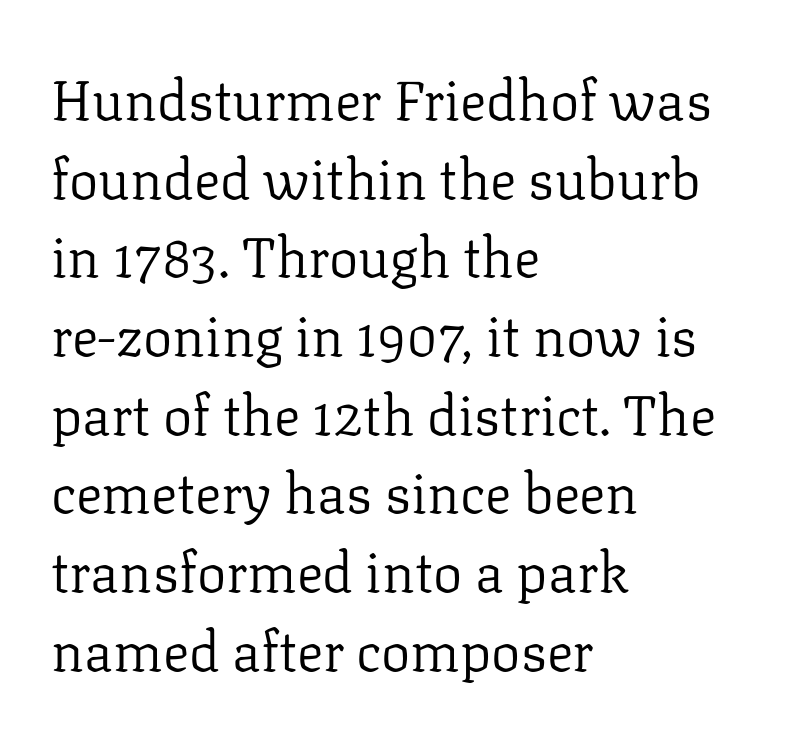
{"serif": "yes", "italic": "no", "bold": "no", "weight": "regular", "width": "normal", "stroke_contrast": "low", "x_height": "medium", "monospaced": "no", "underline": "no", "align": "left", "line_spacing": "normal", "line_spacing_ratio": 1.43, "letter_spacing": "normal", "letter_spacing_em": 0.0, "glyph_px": 55}
